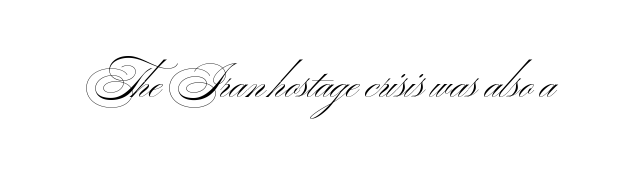
The image shows 43 px light, wide sans-serif type; set normal letter spacing, not underlined; medium stroke contrast and a small x-height.
